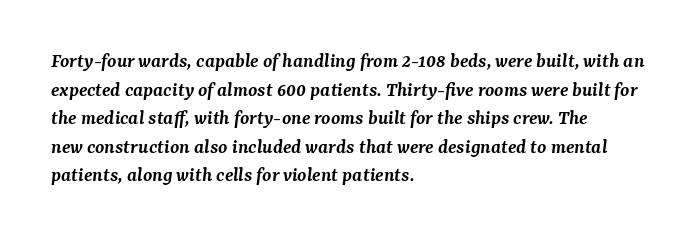
The image shows 21 px text type, italic (leaning right); set left-aligned, normal line spacing (1.36x), normal letter spacing, not underlined.
